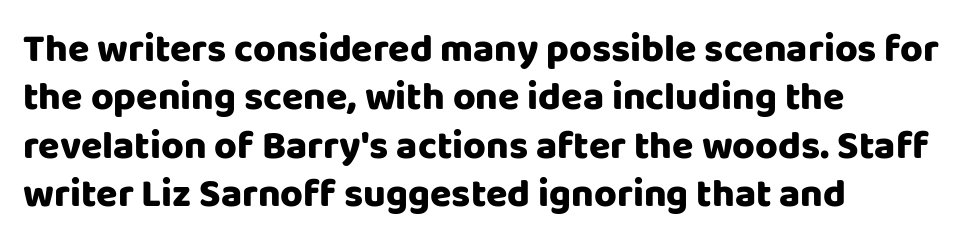
Each row of text sits above clean, open space. The passage shown is typed in a proportional face where columns would drift. The paragraph has a hard left edge and a soft right edge. A sans-serif font was chosen for this passage. Posture: vertical.
